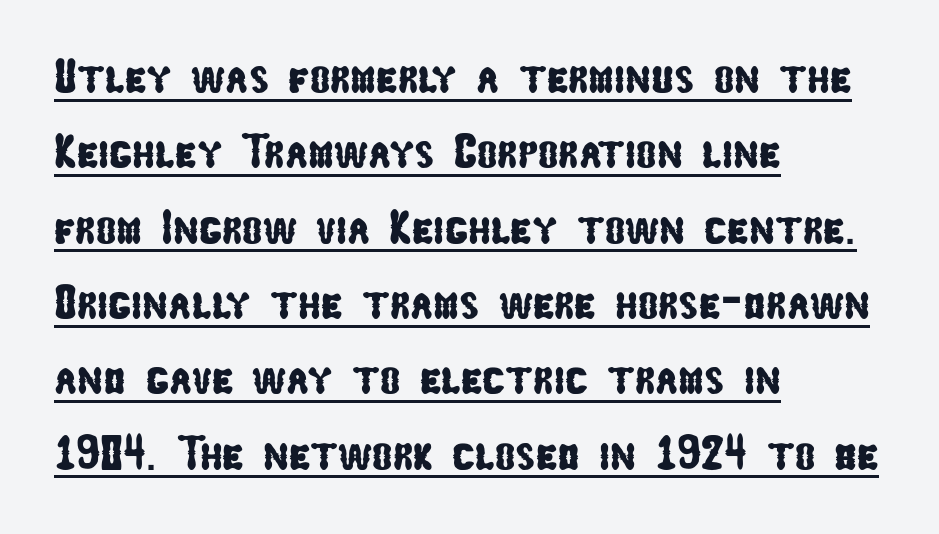
{"serif": "no", "width": "condensed", "stroke_contrast": "low", "x_height": "medium", "monospaced": "no", "underline": "yes", "align": "left", "line_spacing": "normal", "line_spacing_ratio": 1.57, "letter_spacing": "normal", "letter_spacing_em": 0.0, "glyph_px": 48}
